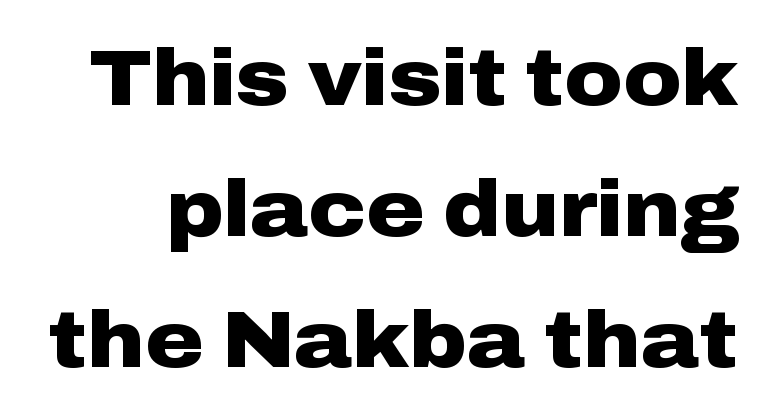
Q: Is the text bold? A: Yes.
Q: Is the text italic (slanted)? A: No, it is upright.
Q: Is the typeface a serif or a sans-serif typeface? A: Sans-serif.
Q: Is the text underlined? A: No.
Q: Is the spacing between letters normal or unusually wide? A: Normal.
Q: Is the spacing between lines tight, normal or loose? A: Normal.
Q: Width (condensed, normal, or wide)? A: Wide.
Q: Stroke contrast? A: Low.
Q: x-height? A: Medium.
Q: Monospaced? A: No.
